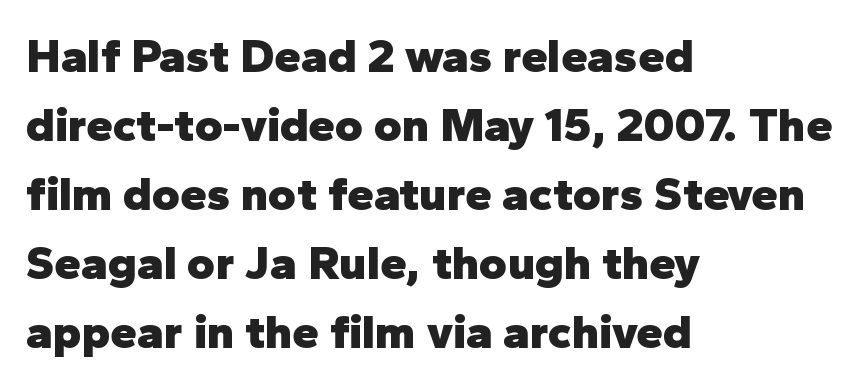
Q: Is the text bold? A: Yes.
Q: Is the text italic (slanted)? A: No, it is upright.
Q: Is the typeface a serif or a sans-serif typeface? A: Sans-serif.
Q: Is the text underlined? A: No.
Q: How is the paragraph aligned? A: Left-aligned.
Q: Is the spacing between letters normal or unusually wide? A: Normal.
Q: Is the spacing between lines tight, normal or loose? A: Normal.
Q: Width (condensed, normal, or wide)? A: Normal.
Q: Stroke contrast? A: Low.
Q: x-height? A: Medium.
Q: Monospaced? A: No.
